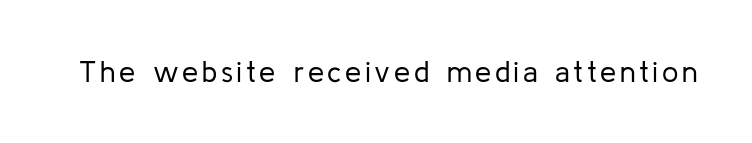
Q: Is the text bold? A: No.
Q: Is the text italic (slanted)? A: No, it is upright.
Q: Is the typeface a serif or a sans-serif typeface? A: Sans-serif.
Q: Is the text underlined? A: No.
Q: Width (condensed, normal, or wide)? A: Normal.
Q: Stroke contrast? A: Low.
Q: x-height? A: Medium.
Q: Monospaced? A: No.
